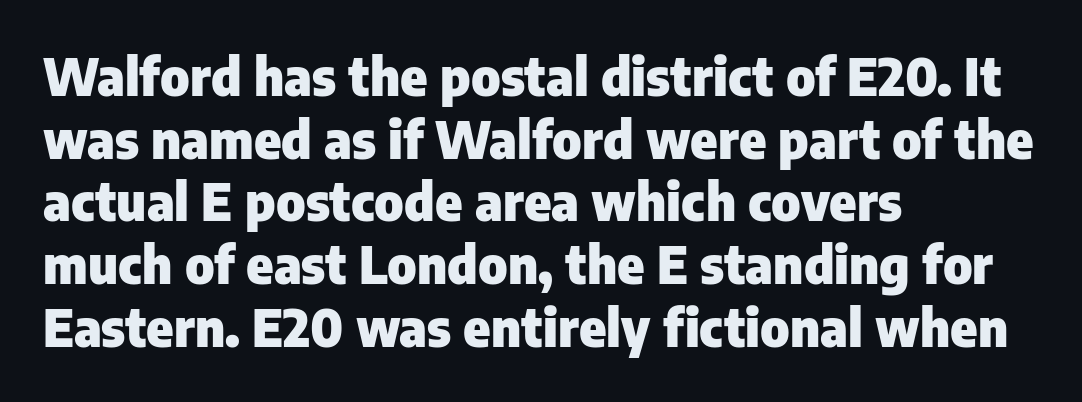
The letters carry no serifs — their stems end cleanly without finishing strokes. Stroke thickness is high; the sample reads as a true bold. This sample is left-justified, so line endings fall wherever the words run out. The rendering uses natural spacing where letterforms have individual widths.
